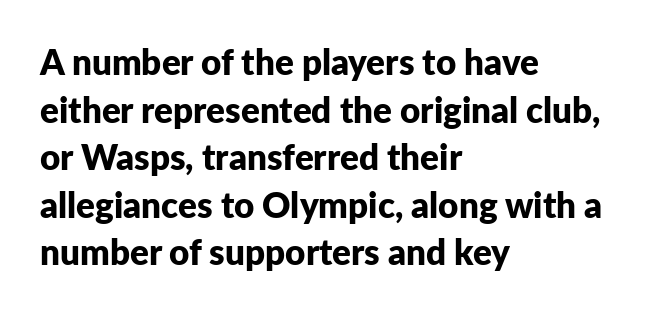
Anything drawn beneath the words? Only blank space. What stands out about the letter spacing? Nothing — it is the standard amount. Posture: vertical. Looks like regular typesetting: each glyph gets only the width it needs. How would I describe the line gaps? Plain and ordinary. A sans-serif font was chosen for this passage.
